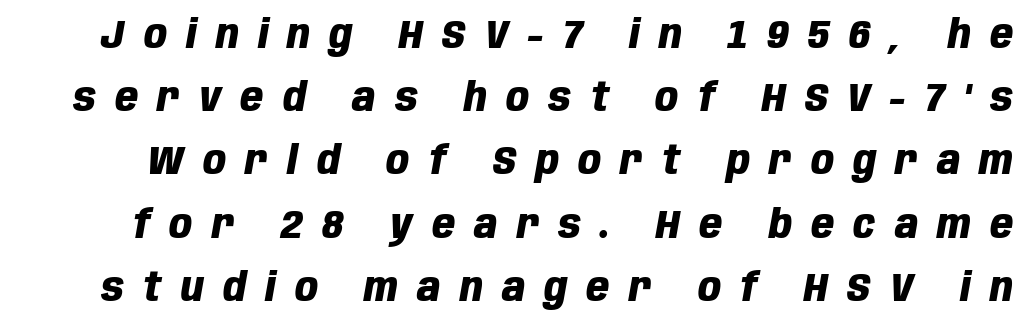
Q: Is the text bold? A: Yes.
Q: Is the text italic (slanted)? A: Yes, it leans right by about 10 degrees.
Q: Is the text underlined? A: No.
Q: Is the spacing between letters normal or unusually wide? A: Unusually wide.
Q: Is the spacing between lines tight, normal or loose? A: Normal.
Q: Width (condensed, normal, or wide)? A: Condensed.
Q: Stroke contrast? A: Low.
Q: x-height? A: Large.
Q: Monospaced? A: No.
